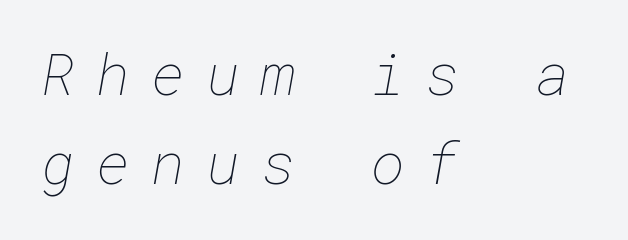
The image shows 58 px thin type; set left-aligned, normal line spacing (1.53x), unusually wide letter spacing (+0.36 em), not underlined; low stroke contrast and a medium x-height.
